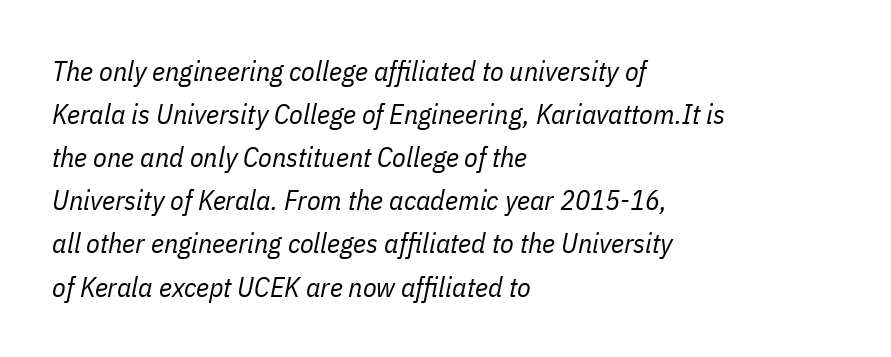
{"italic": "yes", "lean": "right", "slant_degrees": 11, "bold": "no", "weight": "regular", "width": "condensed", "stroke_contrast": "low", "x_height": "medium", "monospaced": "no", "underline": "no", "align": "left", "line_spacing": "normal", "line_spacing_ratio": 1.54, "letter_spacing": "normal", "letter_spacing_em": 0.0, "glyph_px": 28}
